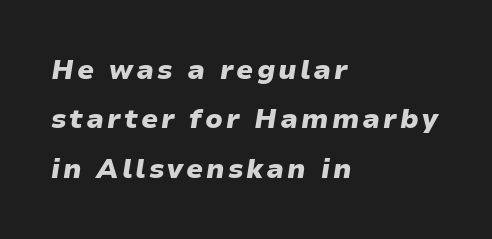
Unmarked baselines from the first word to the last. Casual observation: everything's shoved over to the left. Characters are canted at an angle relative to the baseline's perpendicular. Strokes here are thick enough to call this a true bold.
